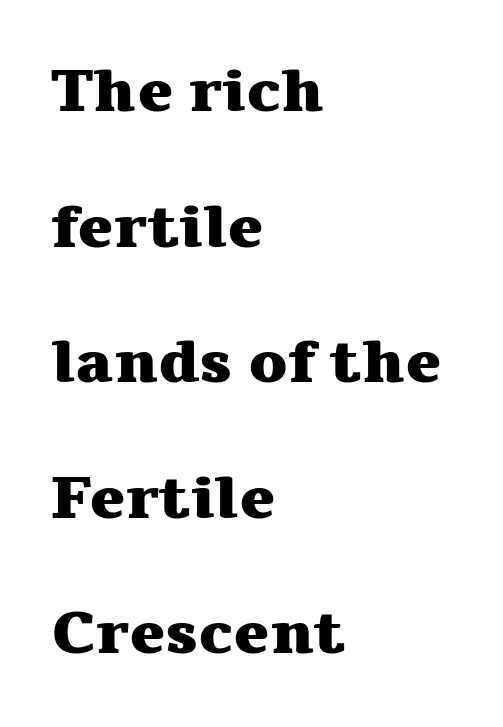
The image shows 60 px heavy, wide serif type, upright; set left-aligned, loose line spacing (2.26x), normal letter spacing, not underlined; medium stroke contrast and a medium x-height.
